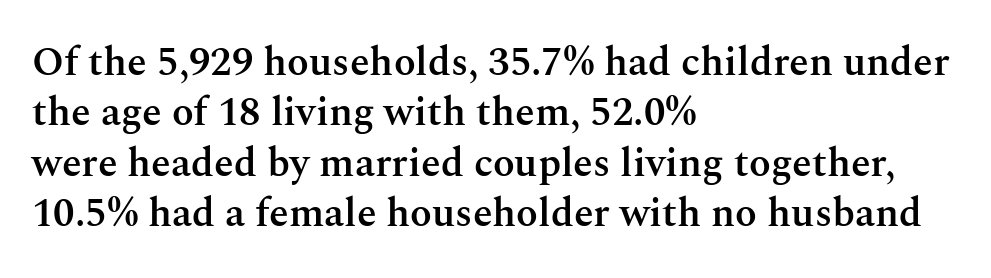
The typesetting leans somewhat heavy: a semibold. The text block is weighted toward the left margin, trailing off unevenly rightward. Typographically, this falls in the serif category. Normally led — the rows are evenly, conventionally spaced.
